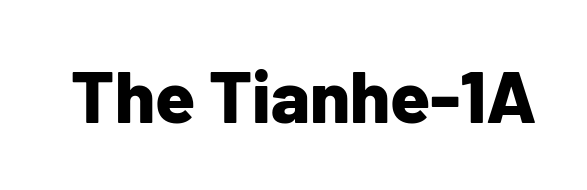
Q: Is the text bold? A: Yes.
Q: Is the text italic (slanted)? A: No, it is upright.
Q: Is the typeface a serif or a sans-serif typeface? A: Sans-serif.
Q: Is the text underlined? A: No.
Q: Is the spacing between letters normal or unusually wide? A: Normal.
Q: Width (condensed, normal, or wide)? A: Normal.
Q: Stroke contrast? A: Low.
Q: x-height? A: Medium.
Q: Monospaced? A: No.
